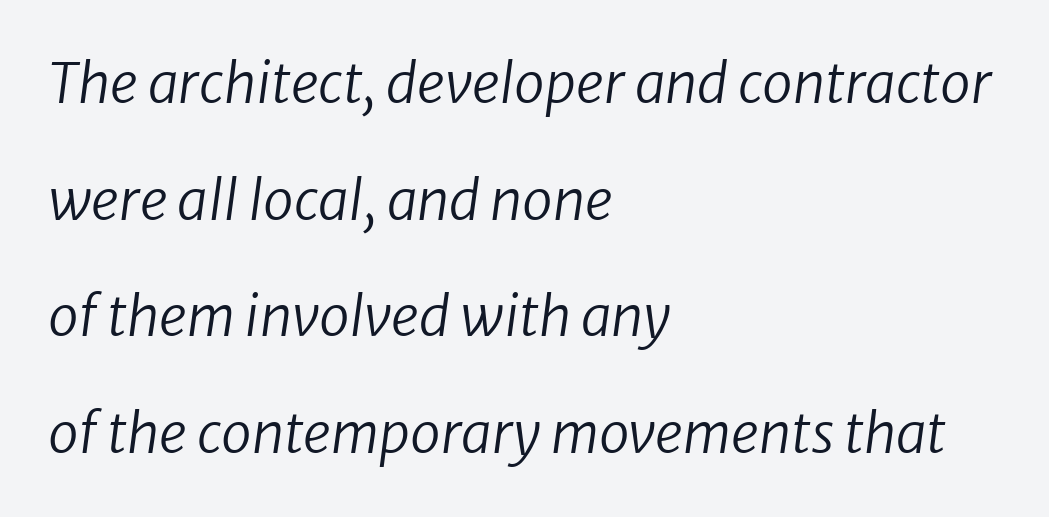
Each letter's strokes conclude bluntly, with no projecting serifs. Underline: absent. Line beginnings align vertically; line endings do not. Proportional: the letters do not fall into vertical columns.
